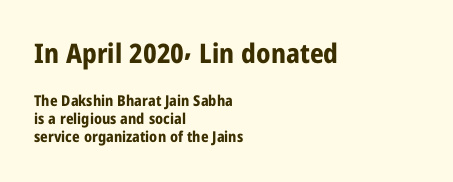
The image shows 27 px bold type, upright; set left-aligned, line spacing 1.22x, normal letter spacing, not underlined; the first (top) block is 1.8x larger.
